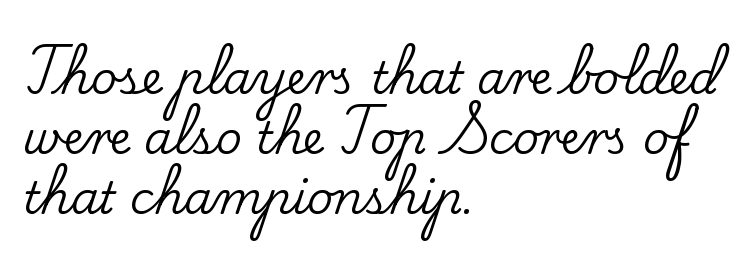
{"serif": "yes", "width": "normal", "stroke_contrast": "low", "x_height": "small", "monospaced": "no", "underline": "no", "align": "left", "line_spacing": "normal", "line_spacing_ratio": 1.33, "letter_spacing": "normal", "letter_spacing_em": 0.0, "glyph_px": 45}
